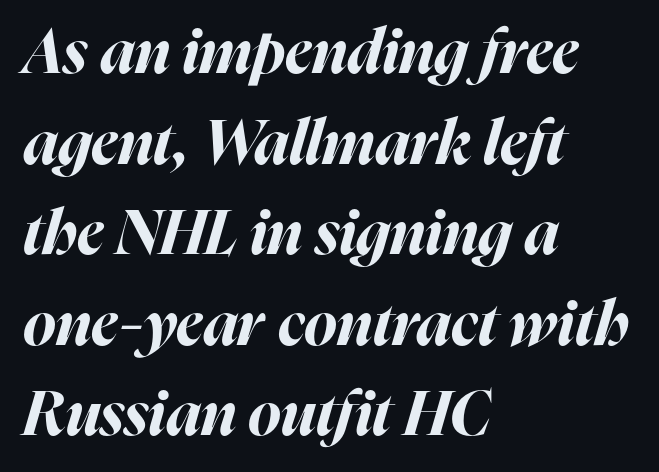
Q: Is the text bold? A: Yes.
Q: Is the text italic (slanted)? A: Yes, it leans right by about 16 degrees.
Q: Is the text underlined? A: No.
Q: How is the paragraph aligned? A: Left-aligned.
Q: Is the spacing between letters normal or unusually wide? A: Normal.
Q: Is the spacing between lines tight, normal or loose? A: Normal.
Q: Width (condensed, normal, or wide)? A: Normal.
Q: Stroke contrast? A: High.
Q: x-height? A: Medium.
Q: Monospaced? A: No.
